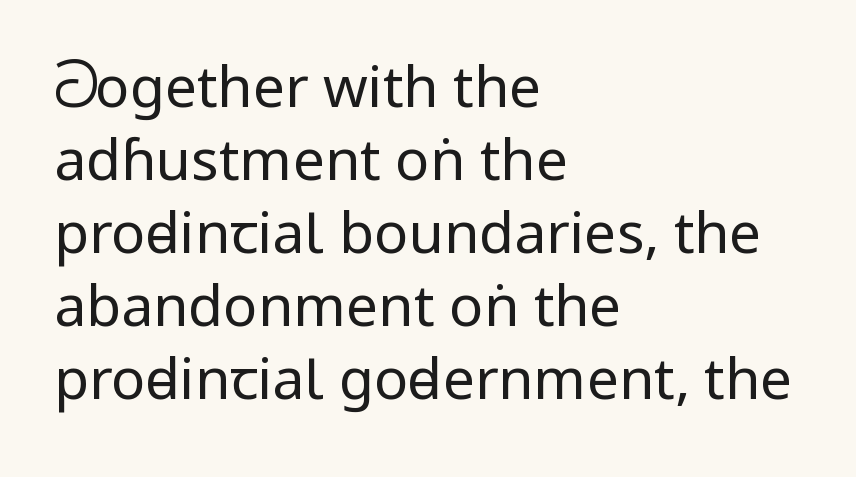
Q: Is the text bold? A: No.
Q: Is the text italic (slanted)? A: No, it is upright.
Q: Is the typeface a serif or a sans-serif typeface? A: Sans-serif.
Q: Is the text underlined? A: No.
Q: How is the paragraph aligned? A: Left-aligned.
Q: Is the spacing between letters normal or unusually wide? A: Normal.
Q: Is the spacing between lines tight, normal or loose? A: Normal.
Q: Width (condensed, normal, or wide)? A: Condensed.
Q: Stroke contrast? A: Low.
